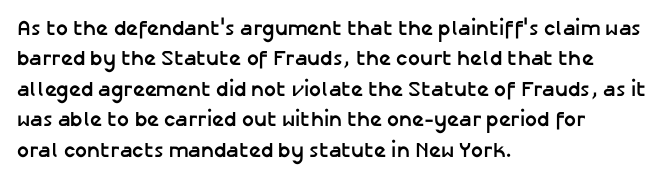
Q: Is the text bold? A: Yes.
Q: Is the text italic (slanted)? A: No, it is upright.
Q: Is the text underlined? A: No.
Q: How is the paragraph aligned? A: Left-aligned.
Q: Is the spacing between letters normal or unusually wide? A: Normal.
Q: Is the spacing between lines tight, normal or loose? A: Normal.
